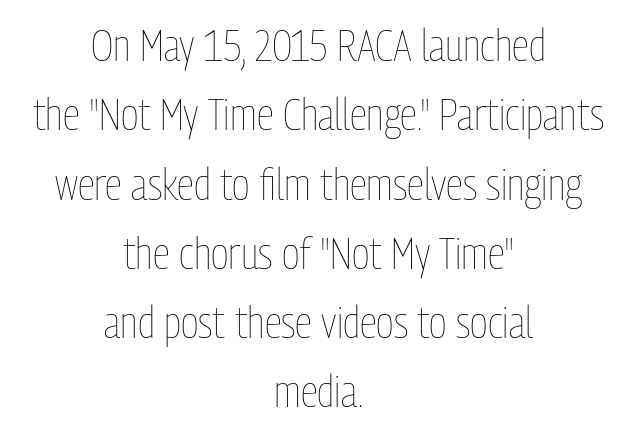
Q: Is the text bold? A: No.
Q: Is the text italic (slanted)? A: No, it is upright.
Q: Is the text underlined? A: No.
Q: How is the paragraph aligned? A: Centered.
Q: Is the spacing between letters normal or unusually wide? A: Normal.
Q: Is the spacing between lines tight, normal or loose? A: Normal.
Q: Width (condensed, normal, or wide)? A: Condensed.
Q: Stroke contrast? A: Low.
Q: x-height? A: Medium.
Q: Monospaced? A: No.
